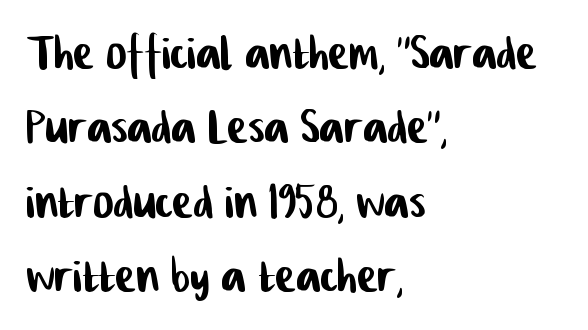
The image shows 62 px condensed sans-serif type; set left-aligned, line spacing 1.2x, normal letter spacing, not underlined; low stroke contrast and a medium x-height.
